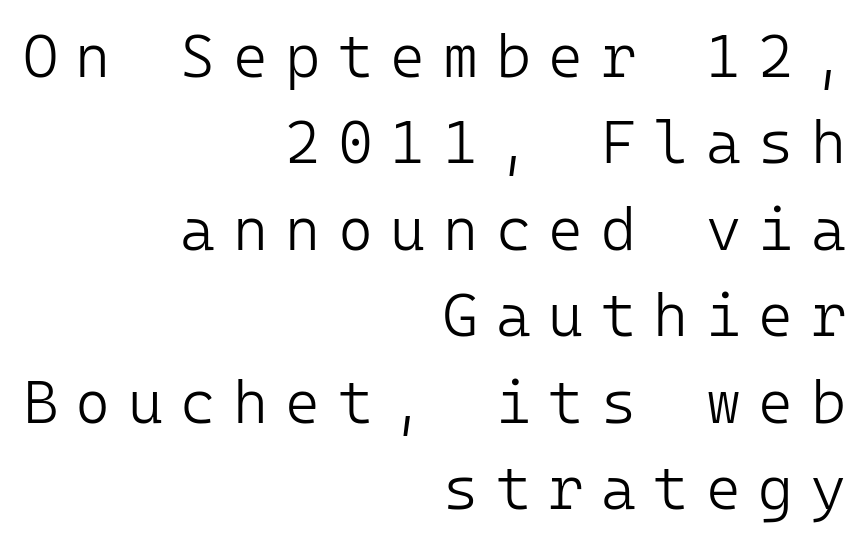
{"serif": "no", "italic": "no", "bold": "no", "weight": "light", "width": "normal", "stroke_contrast": "low", "x_height": "medium", "underline": "no", "align": "right", "line_spacing": "normal", "line_spacing_ratio": 1.44, "letter_spacing": "wide", "letter_spacing_em": 0.29, "glyph_px": 60}
